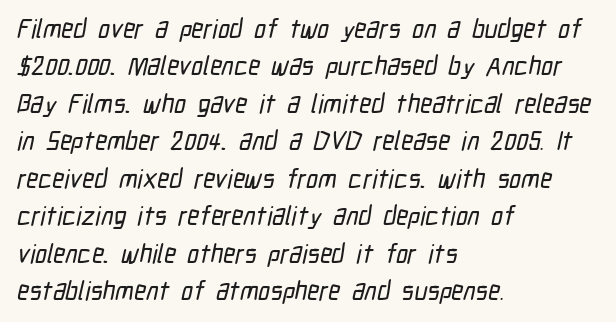
Q: Is the text underlined? A: No.
Q: How is the paragraph aligned? A: Left-aligned.
Q: Is the spacing between letters normal or unusually wide? A: Normal.
Q: Is the spacing between lines tight, normal or loose? A: Normal.
